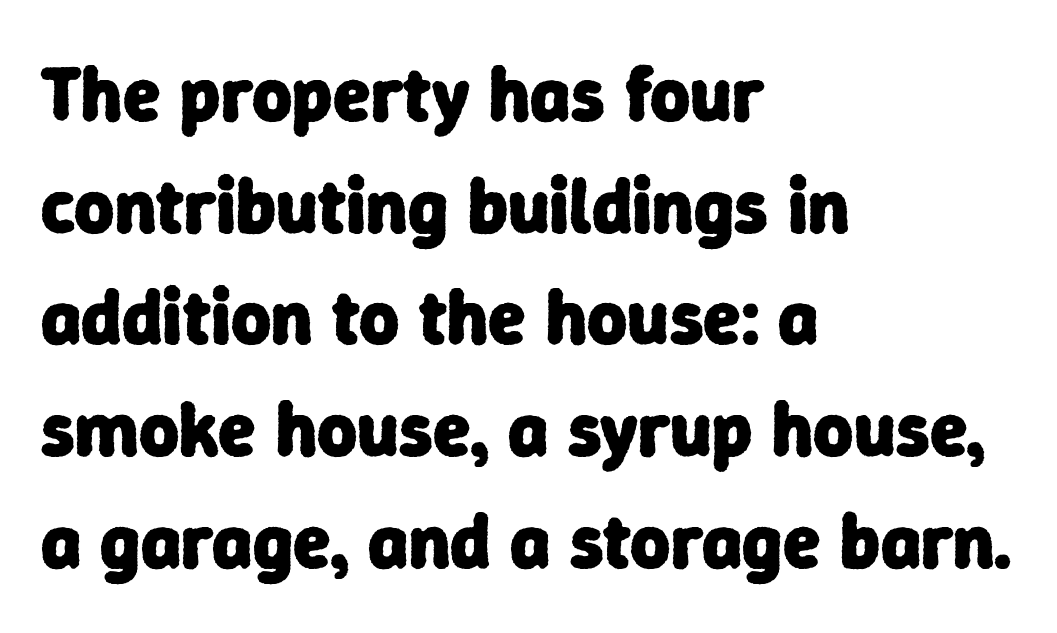
{"serif": "no", "bold": "yes", "weight": "heavy", "width": "normal", "stroke_contrast": "low", "x_height": "medium", "monospaced": "no", "underline": "no", "align": "left", "line_spacing": "normal", "line_spacing_ratio": 1.45, "letter_spacing": "normal", "letter_spacing_em": 0.0, "glyph_px": 77}
